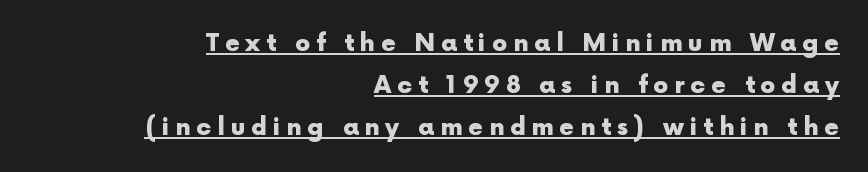
The image shows 24 px bold type, upright; set right-aligned, line spacing 1.75x, unusually wide letter spacing (+0.24 em), underlined.
